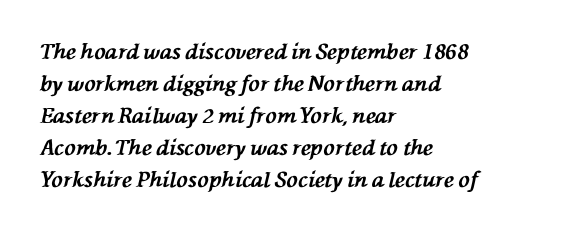
How heavy is the stroke? Heavy — this is a bold. This rendering leaves character spacing at its baseline value. These lines sit exactly where default settings would place them. Honestly, there is no underline to notice here at all. Posture: slanted. Left-aligned paragraph, ragged on the right.
